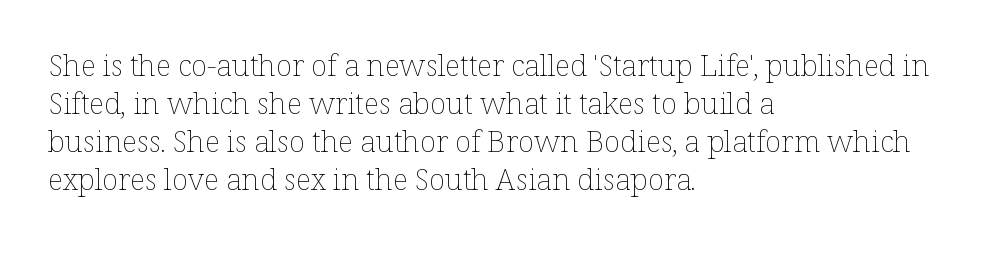
Posture: vertical. Reading down the block, your eye returns to a fixed left position each line. Look at the tracking — it's just the regular setting, nothing added. Descender tails drop into unmarked territory. How would I describe the line gaps? Plain and ordinary. Here the designer chose a conventional face with non-uniform glyph widths.
